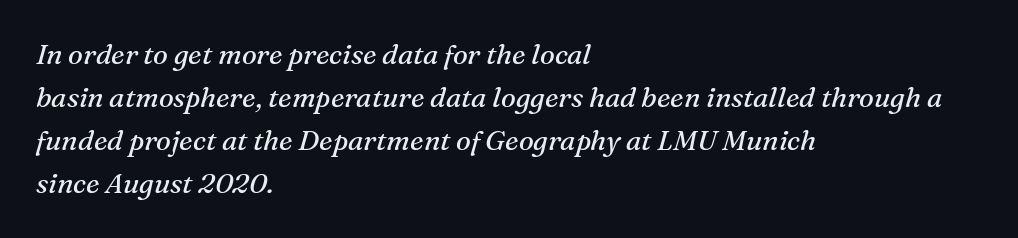
The image shows 28 px regular-weight serif type, italic (leaning right); set left-aligned, normal line spacing (1.54x), normal letter spacing, not underlined; medium stroke contrast and a medium x-height.
